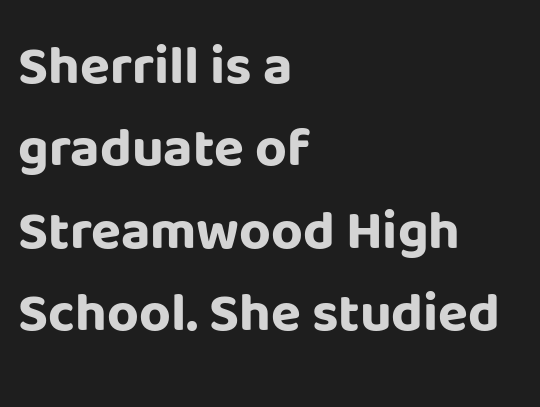
Font category for this specimen: sans-serif. The leading is moderate, giving the passage an even texture. Inter-character spacing is left at the font's built-in metrics. The passage shown is emphatically bold. A classic flush-left, rag-right setting is used for this passage. Note the varied advance widths — an 'i' is clearly narrower than an 'm'.
